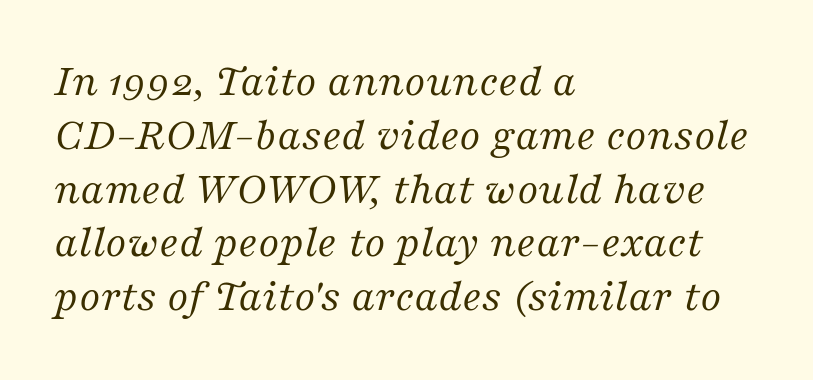
The image shows 46 px regular-weight serif type, italic (leaning right); set left-aligned, line spacing 1.17x, normal letter spacing, not underlined; medium stroke contrast and a medium x-height.
